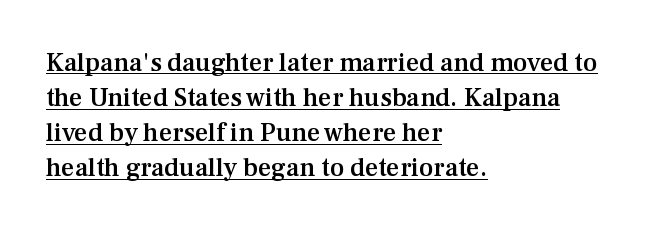
The image shows 26 px text type, upright; set left-aligned, normal line spacing (1.35x), normal letter spacing, underlined.
